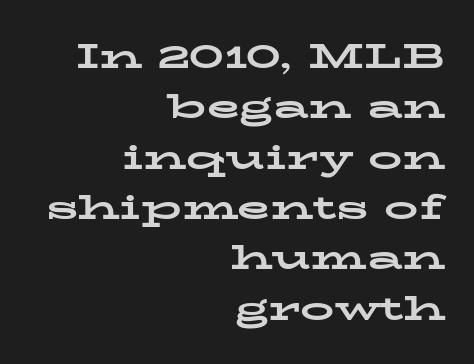
Ascenders rise straight up at ninety degrees. You could not count columns in this text — the font is proportionally spaced. Casual observation: everything's shoved over to the right. Does the type have serifs? Yes, each stem ends in a small foot. The glyphs are unaccompanied by any horizontal stroke below them.
